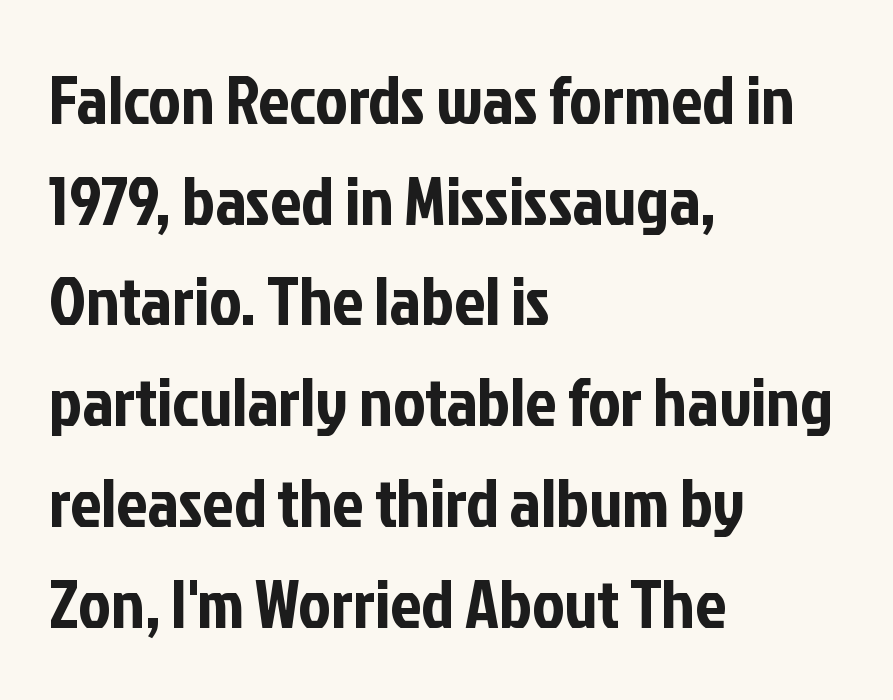
Do the characters align in a grid? No, the font is proportional. This sample uses a sans-serif face. Quick note: underline off. A student would call this left alignment; a typographer would say flush left, rag right. Spacing between characters is what you'd get straight out of the box. Regarding leading, the lines here are spaced in the standard way.
